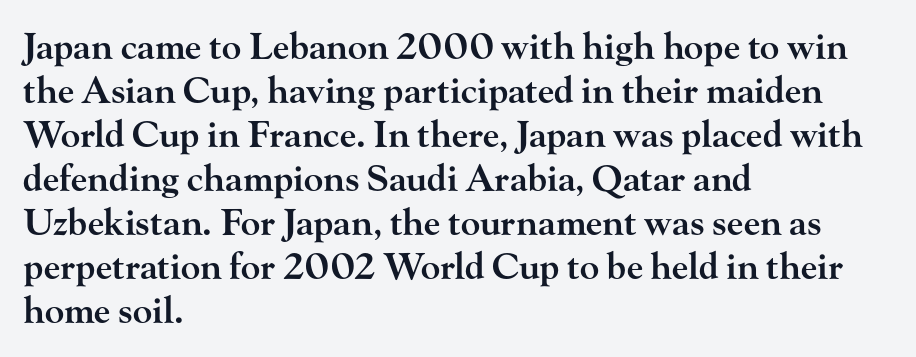
Q: Is the text bold? A: Semi-bold.
Q: Is the text italic (slanted)? A: No, it is upright.
Q: Is the typeface a serif or a sans-serif typeface? A: Serif.
Q: Is the text underlined? A: No.
Q: How is the paragraph aligned? A: Left-aligned.
Q: Is the spacing between letters normal or unusually wide? A: Normal.
Q: Width (condensed, normal, or wide)? A: Wide.
Q: Stroke contrast? A: High.
Q: x-height? A: Small.
Q: Monospaced? A: No.
